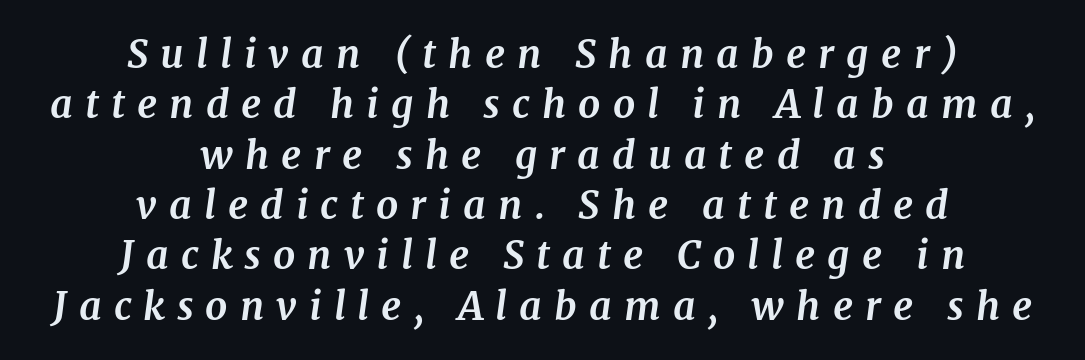
The image shows 39 px bold serif type, italic (leaning right); set centered, normal line spacing (1.29x), unusually wide letter spacing (+0.31 em), not underlined; medium stroke contrast and a medium x-height.
